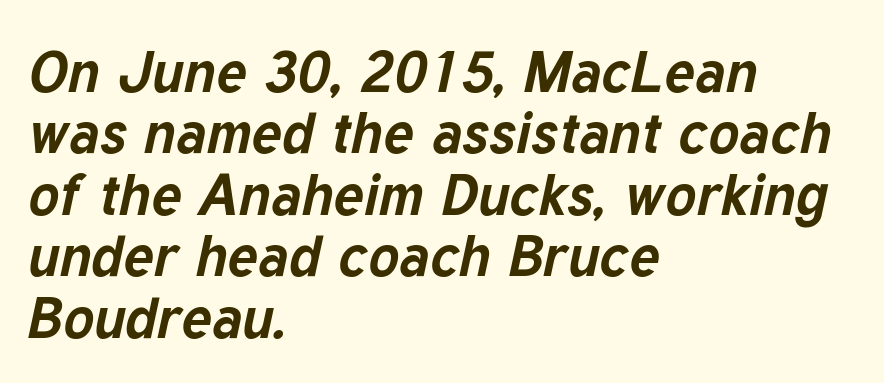
Short and long lines alike share a common starting point at left. These lines were composed using italics. Type without underlining. Very little white space separates one row of letters from the next. Summary of weight: heavy, a full bold. Is this a fixed-width face? No — the glyphs have proportional, varying widths.
